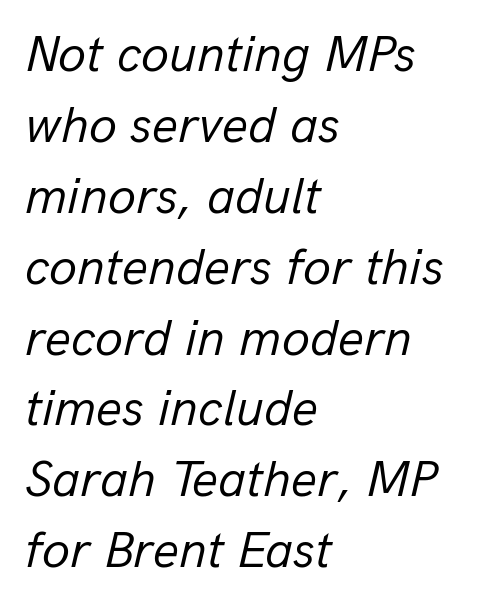
Q: Is the text bold? A: No.
Q: Is the text italic (slanted)? A: Yes, it leans right by about 13 degrees.
Q: Is the text underlined? A: No.
Q: How is the paragraph aligned? A: Left-aligned.
Q: Is the spacing between letters normal or unusually wide? A: Normal.
Q: Is the spacing between lines tight, normal or loose? A: Normal.
Q: Width (condensed, normal, or wide)? A: Normal.
Q: Stroke contrast? A: Low.
Q: x-height? A: Medium.
Q: Monospaced? A: No.
